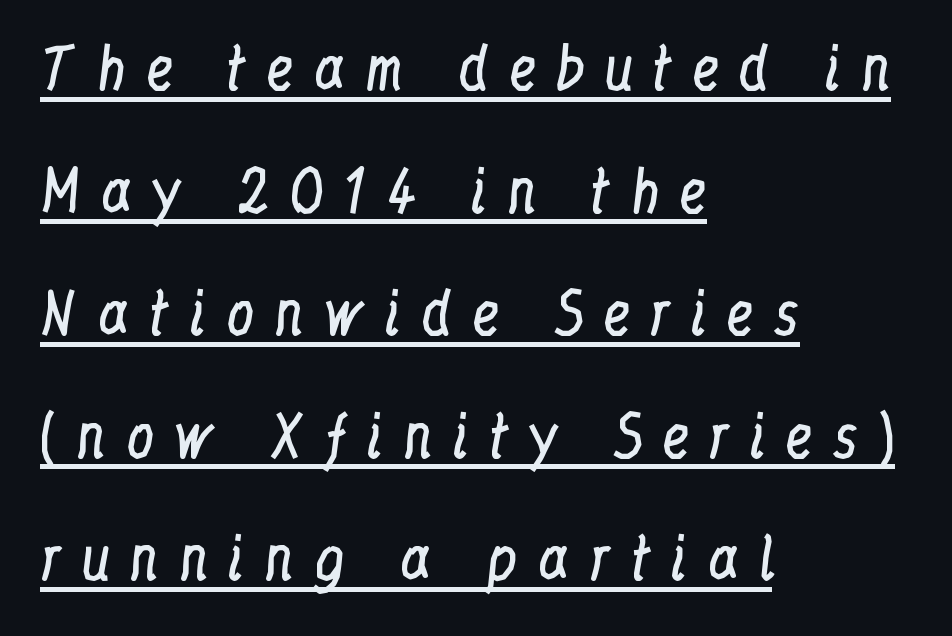
{"serif": "yes", "bold": "no", "weight": "regular", "width": "condensed", "stroke_contrast": "low", "x_height": "medium", "monospaced": "no", "underline": "yes", "align": "left", "line_spacing": "loose", "line_spacing_ratio": 2.15, "letter_spacing": "wide", "letter_spacing_em": 0.32, "glyph_px": 57}
